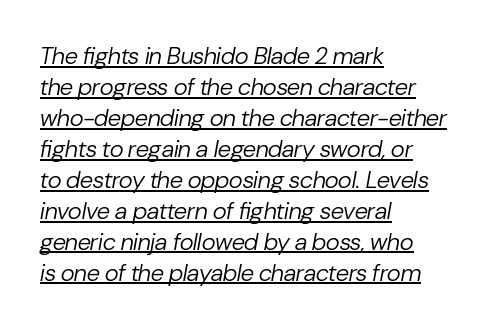
The image shows 24 px text type, italic (leaning right); set left-aligned, normal line spacing (1.29x), normal letter spacing, underlined.
